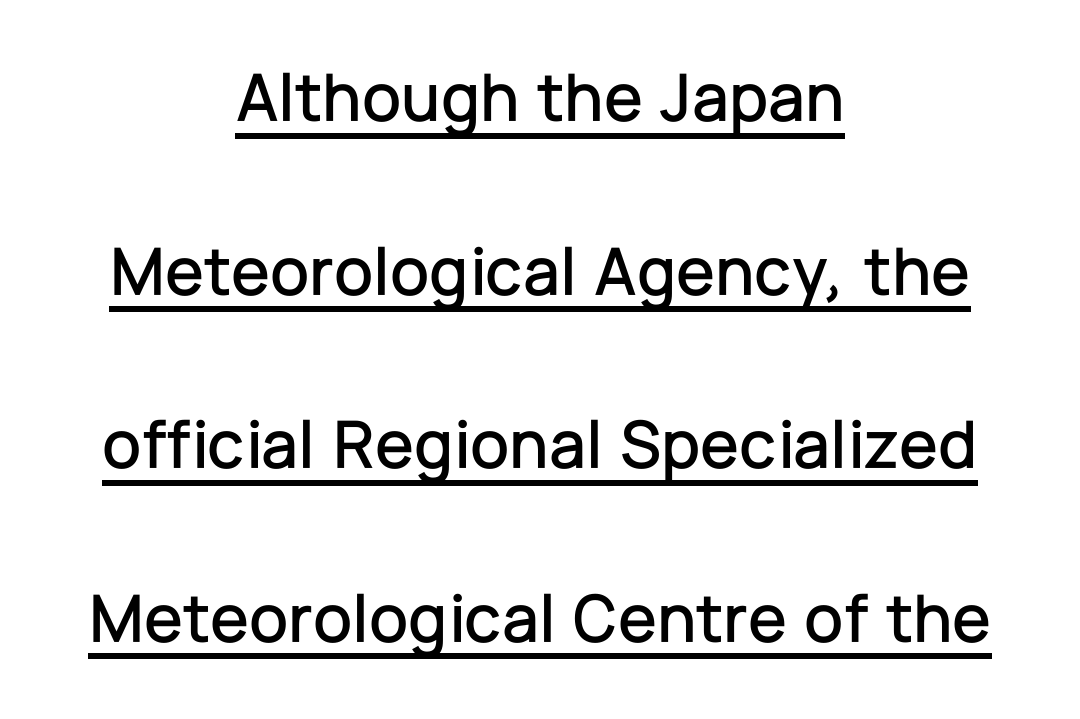
Q: Is the text italic (slanted)? A: No, it is upright.
Q: Is the typeface a serif or a sans-serif typeface? A: Sans-serif.
Q: Is the text underlined? A: Yes.
Q: How is the paragraph aligned? A: Centered.
Q: Is the spacing between letters normal or unusually wide? A: Normal.
Q: Is the spacing between lines tight, normal or loose? A: Loose.
Q: Width (condensed, normal, or wide)? A: Normal.
Q: Stroke contrast? A: Low.
Q: x-height? A: Medium.
Q: Monospaced? A: No.
